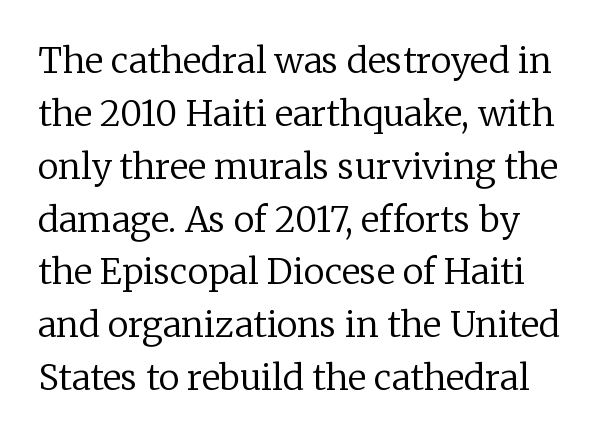
{"serif": "yes", "italic": "no", "bold": "no", "weight": "regular", "width": "normal", "stroke_contrast": "low", "x_height": "medium", "monospaced": "no", "underline": "no", "line_spacing": "normal", "line_spacing_ratio": 1.51, "letter_spacing": "normal", "letter_spacing_em": 0.0, "glyph_px": 35}
